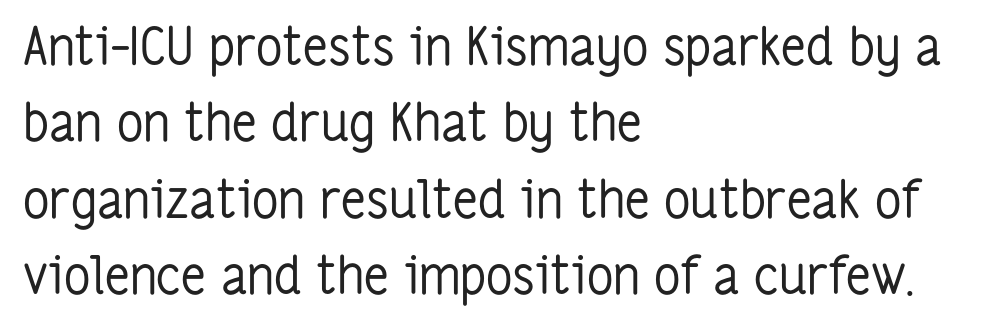
The setting favours the left margin, as ordinary paragraphs usually do. What kind of face is this? One without serifs — a sans. Think of a printed novel: that variable character pitch is what you see here. Is the stroke heavy? The answer is a plain regular-or-lighter. Words float on clear page, feet unadorned.
